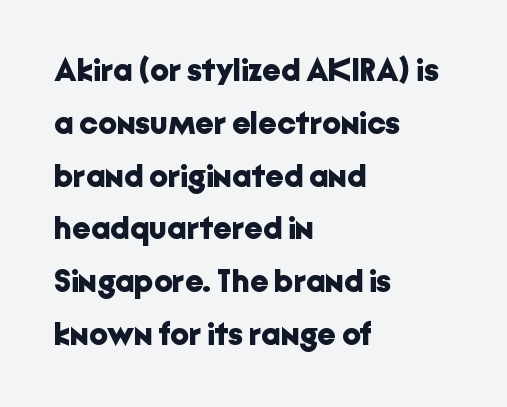
Q: Is the text bold? A: Yes.
Q: Is the text italic (slanted)? A: No, it is upright.
Q: Is the typeface a serif or a sans-serif typeface? A: Sans-serif.
Q: Is the text underlined? A: No.
Q: How is the paragraph aligned? A: Left-aligned.
Q: Is the spacing between letters normal or unusually wide? A: Normal.
Q: Is the spacing between lines tight, normal or loose? A: Normal.
Q: Width (condensed, normal, or wide)? A: Normal.
Q: Stroke contrast? A: Low.
Q: x-height? A: Medium.
Q: Monospaced? A: No.
